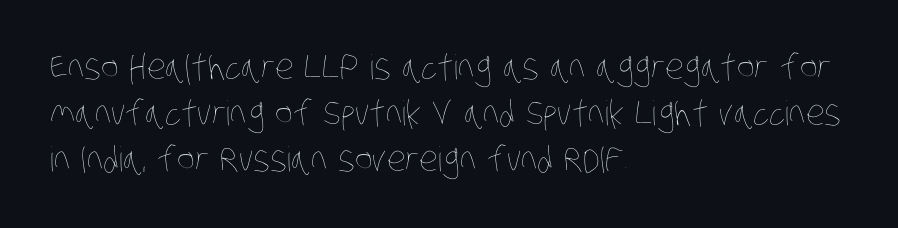
The image shows 34 px thin, condensed type; set left-aligned, normal line spacing (1.36x), normal letter spacing, not underlined; low stroke contrast and a large x-height.
